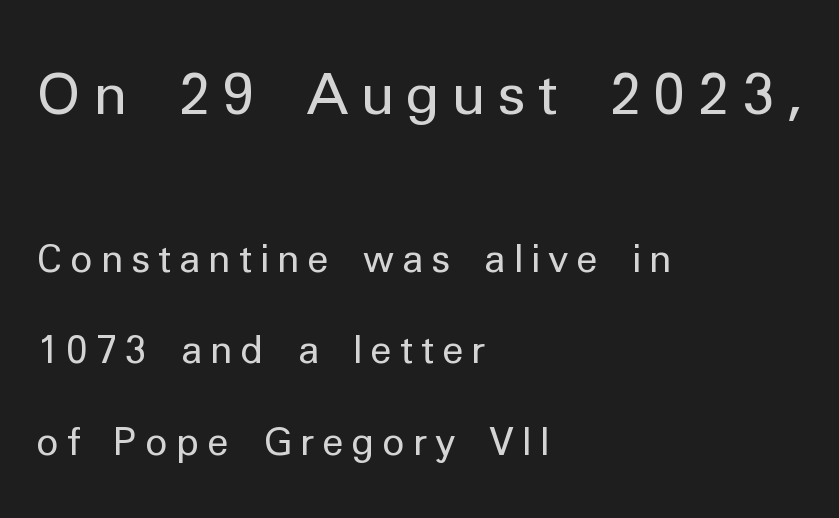
The image shows 57 px regular-weight sans-serif type, upright; set left-aligned, loose line spacing (2.42x), unusually wide letter spacing (+0.2 em), not underlined; the first (top) block is 1.5x larger; low stroke contrast and a medium x-height.
